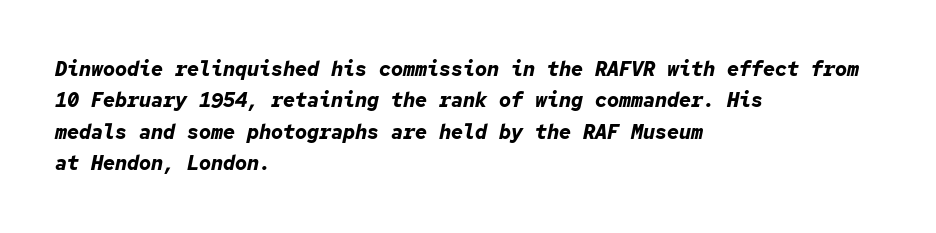
Q: Is the text bold? A: Yes.
Q: Is the text italic (slanted)? A: Yes, it leans right by about 12 degrees.
Q: Is the text underlined? A: No.
Q: How is the paragraph aligned? A: Left-aligned.
Q: Is the spacing between letters normal or unusually wide? A: Normal.
Q: Is the spacing between lines tight, normal or loose? A: Normal.
